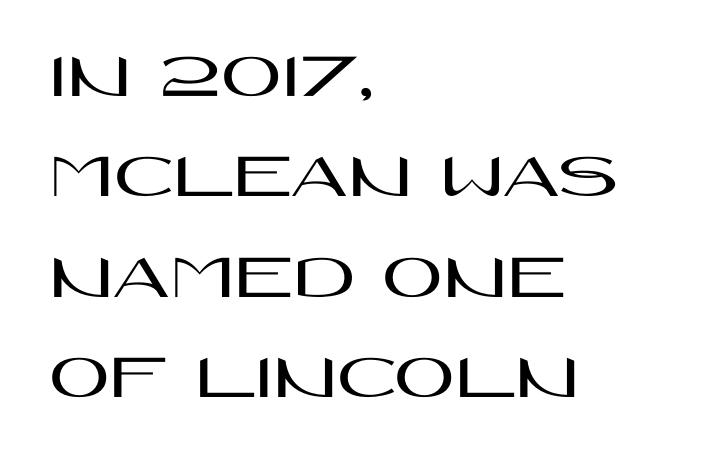
The face used here is proportionally spaced, like ordinary book or web type. You could call the tracking neutral — neither tight nor loose. The zone under the glyphs is completely vacant. The passage is arranged the way most books set body copy — flush left. Honestly, the row spacing looks completely unremarkable.
